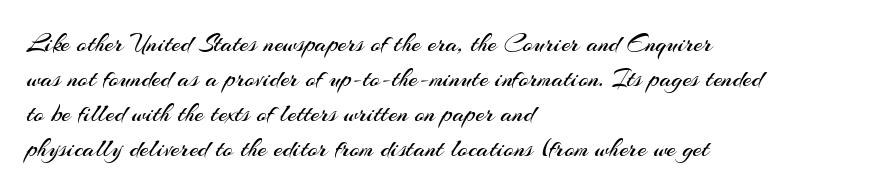
{"bold": "no", "underline": "no", "align": "left", "line_spacing": "normal", "line_spacing_ratio": 1.35, "letter_spacing": "normal", "letter_spacing_em": 0.0, "glyph_px": 26}
